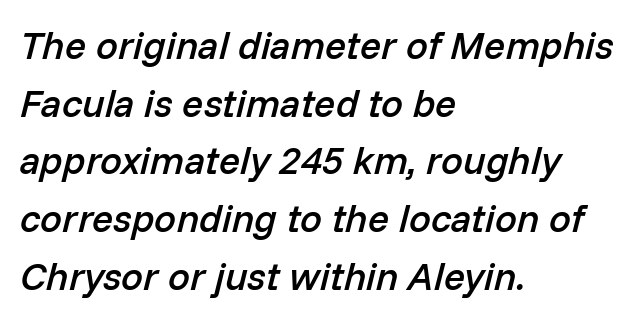
Q: Is the text bold? A: Semi-bold.
Q: Is the text italic (slanted)? A: Yes, it leans right by about 14 degrees.
Q: Is the text underlined? A: No.
Q: How is the paragraph aligned? A: Left-aligned.
Q: Is the spacing between letters normal or unusually wide? A: Normal.
Q: Is the spacing between lines tight, normal or loose? A: Normal.
Q: Width (condensed, normal, or wide)? A: Normal.
Q: Stroke contrast? A: Low.
Q: x-height? A: Medium.
Q: Monospaced? A: No.
